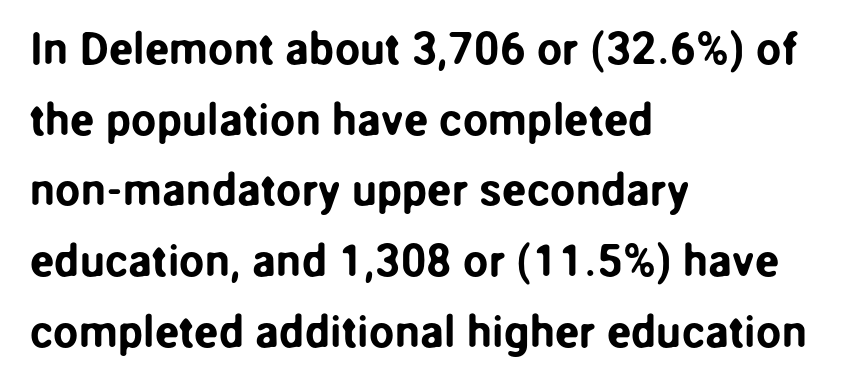
Q: Is the text italic (slanted)? A: No, it is upright.
Q: Is the typeface a serif or a sans-serif typeface? A: Sans-serif.
Q: Is the text underlined? A: No.
Q: How is the paragraph aligned? A: Left-aligned.
Q: Is the spacing between letters normal or unusually wide? A: Normal.
Q: Is the spacing between lines tight, normal or loose? A: Normal.
Q: Width (condensed, normal, or wide)? A: Normal.
Q: Stroke contrast? A: Low.
Q: x-height? A: Medium.
Q: Monospaced? A: No.
